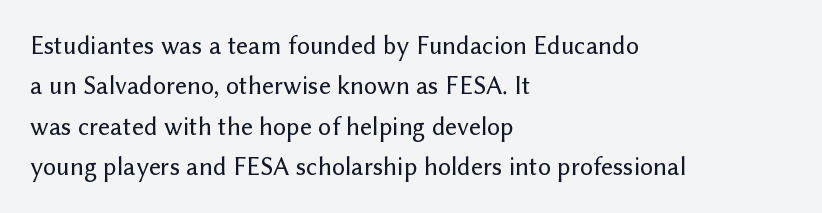
This rendering uses left alignment, leaving the right contour irregular. The vertical gap from one line to the next is medium. The space beneath each line is pristine and unruled. Does extra space separate the letters? No, they use regular spacing. Every character sits straight up, as roman type does.
